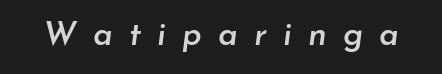
{"italic": "yes", "lean": "right", "slant_degrees": 7, "bold": "semi", "weight": "semibold", "width": "normal", "stroke_contrast": "low", "x_height": "small", "monospaced": "no", "underline": "no", "letter_spacing": "wide", "letter_spacing_em": 0.49, "glyph_px": 33}
